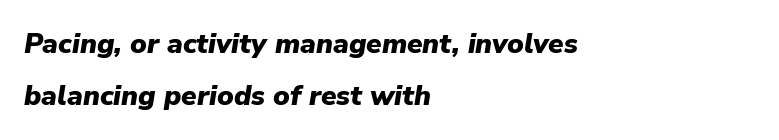
Q: Is the text bold? A: Yes.
Q: Is the text italic (slanted)? A: Yes, it leans right by about 9 degrees.
Q: Is the text underlined? A: No.
Q: How is the paragraph aligned? A: Left-aligned.
Q: Is the spacing between letters normal or unusually wide? A: Normal.
Q: Width (condensed, normal, or wide)? A: Normal.
Q: Stroke contrast? A: Low.
Q: x-height? A: Medium.
Q: Monospaced? A: No.
